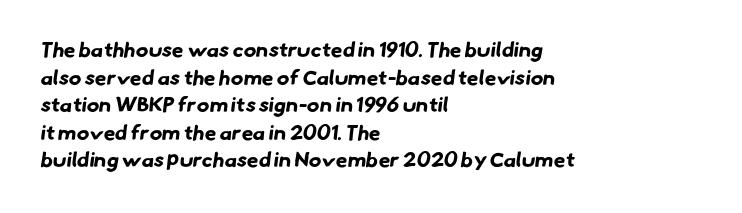
{"bold": "yes", "underline": "no", "align": "left", "line_spacing": "normal", "line_spacing_ratio": 1.31, "letter_spacing": "normal", "letter_spacing_em": 0.0, "glyph_px": 21}
